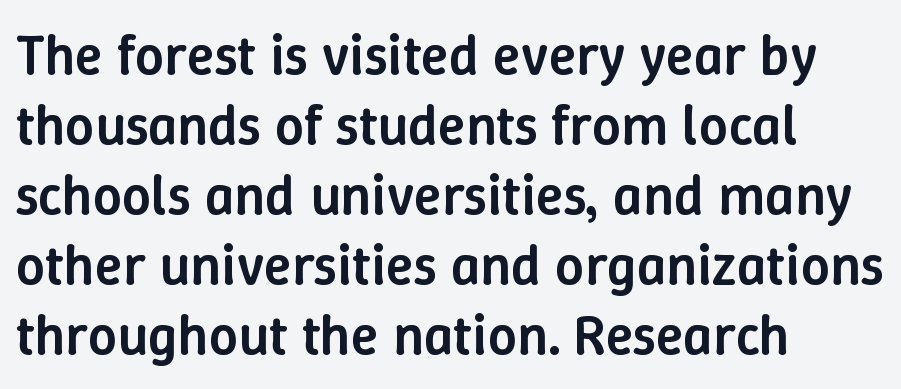
The text block is weighted toward the left margin, trailing off unevenly rightward. Spacing between characters is what you'd get straight out of the box. This is roman type, the default non-slanted kind. Moderately thickened strokes mark this as semibold type.
